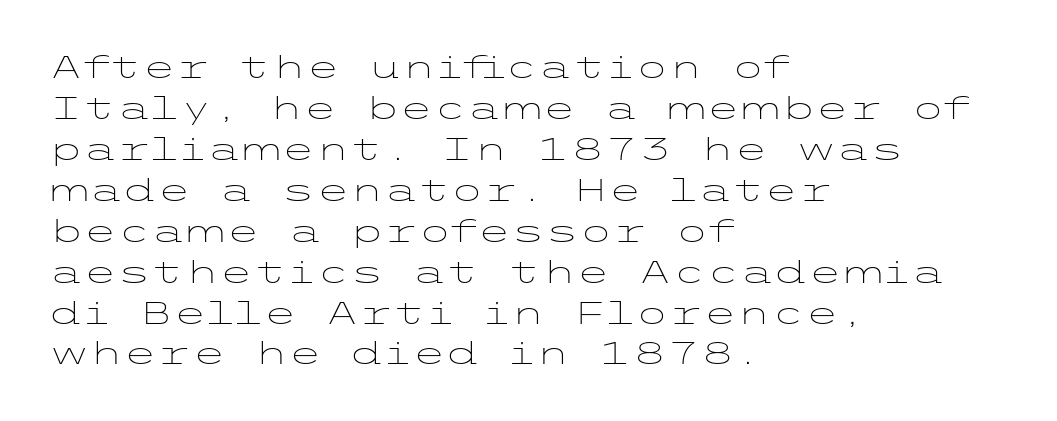
Q: Is the text bold? A: No.
Q: Is the text italic (slanted)? A: No, it is upright.
Q: Is the typeface a serif or a sans-serif typeface? A: Sans-serif.
Q: Is the text underlined? A: No.
Q: How is the paragraph aligned? A: Left-aligned.
Q: Is the spacing between letters normal or unusually wide? A: Normal.
Q: Is the spacing between lines tight, normal or loose? A: Normal.
Q: Width (condensed, normal, or wide)? A: Wide.
Q: Stroke contrast? A: Low.
Q: x-height? A: Medium.
